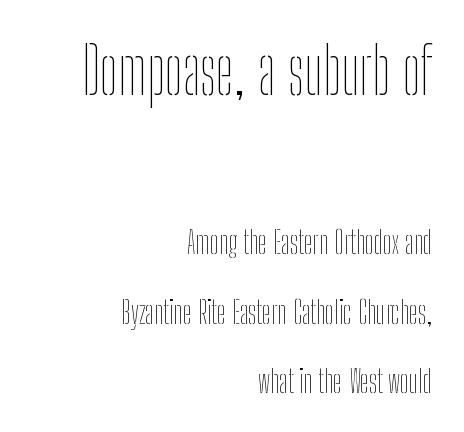
The image shows 64 px thin, condensed type, upright; set right-aligned, loose line spacing (2.17x), normal letter spacing, not underlined; the first (top) block is 2.0x larger; low stroke contrast and a medium x-height.
